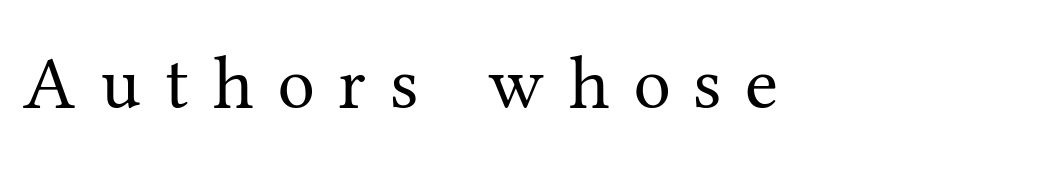
The image shows 75 px regular-weight serif type, upright; set unusually wide letter spacing (+0.32 em), not underlined; medium stroke contrast and a medium x-height.
